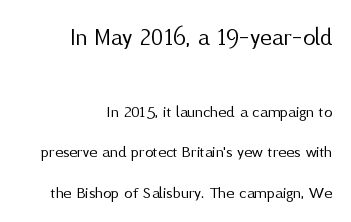
Q: Is the text bold? A: No.
Q: Is the text italic (slanted)? A: No, it is upright.
Q: Is the text underlined? A: No.
Q: How is the paragraph aligned? A: Right-aligned.
Q: Is the spacing between letters normal or unusually wide? A: Normal.
Q: Is the spacing between lines tight, normal or loose? A: Loose.
Q: Which block of text is set in a larger size, the first (top) or the second (bottom)? A: The first (top) one.
